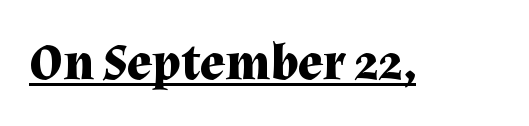
There is no visible air inserted between adjacent glyphs. Ascenders rise straight up at ninety degrees. Font category for this specimen: serif. Notice how thick the strokes are: this is what a full bold looks like. You could not count columns in this text — the font is proportionally spaced. A baseline rule has been typeset under these characters.
